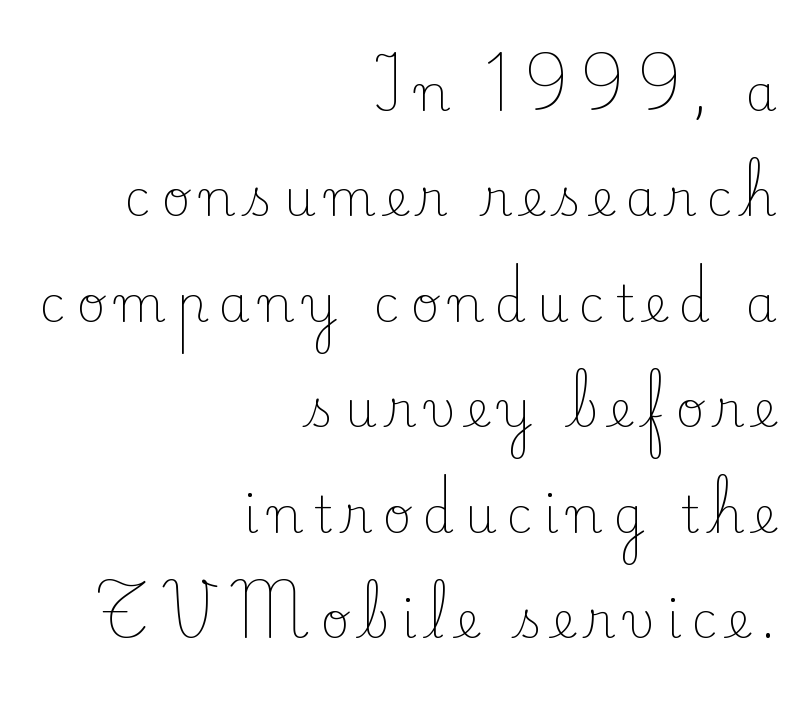
Q: Is the text bold? A: No.
Q: Is the text italic (slanted)? A: No, it is upright.
Q: Is the typeface a serif or a sans-serif typeface? A: Serif.
Q: Is the text underlined? A: No.
Q: How is the paragraph aligned? A: Right-aligned.
Q: Is the spacing between letters normal or unusually wide? A: Unusually wide.
Q: Is the spacing between lines tight, normal or loose? A: Loose.
Q: Width (condensed, normal, or wide)? A: Normal.
Q: Stroke contrast? A: Low.
Q: x-height? A: Small.
Q: Monospaced? A: No.
